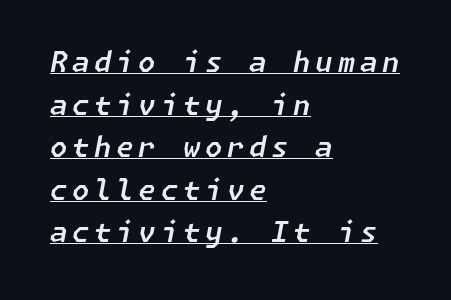
Q: Is the text italic (slanted)? A: Yes, it leans right by about 11 degrees.
Q: Is the text underlined? A: Yes.
Q: How is the paragraph aligned? A: Left-aligned.
Q: Is the spacing between lines tight, normal or loose? A: Normal.
Q: Width (condensed, normal, or wide)? A: Normal.
Q: Stroke contrast? A: Low.
Q: x-height? A: Medium.
